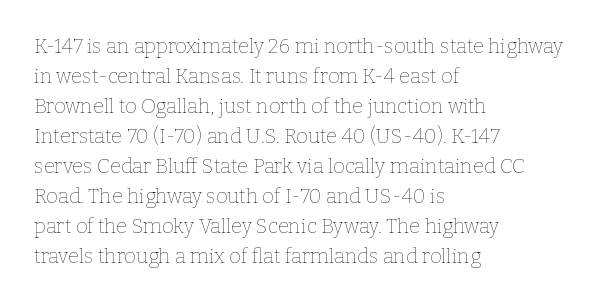
The image shows 20 px text type, upright; set left-aligned, normal line spacing (1.5x), normal letter spacing, not underlined.
